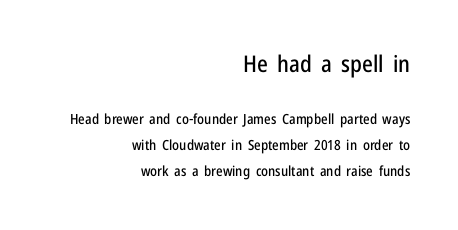
Q: Is the text italic (slanted)? A: No, it is upright.
Q: Is the text underlined? A: No.
Q: How is the paragraph aligned? A: Right-aligned.
Q: Is the spacing between letters normal or unusually wide? A: Normal.
Q: Which block of text is set in a larger size, the first (top) or the second (bottom)? A: The first (top) one.
